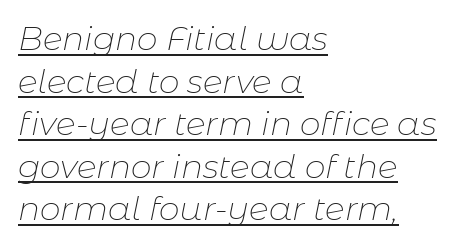
The image shows 33 px thin type, italic (leaning right); set left-aligned, normal line spacing (1.29x), normal letter spacing, underlined; low stroke contrast and a medium x-height.
